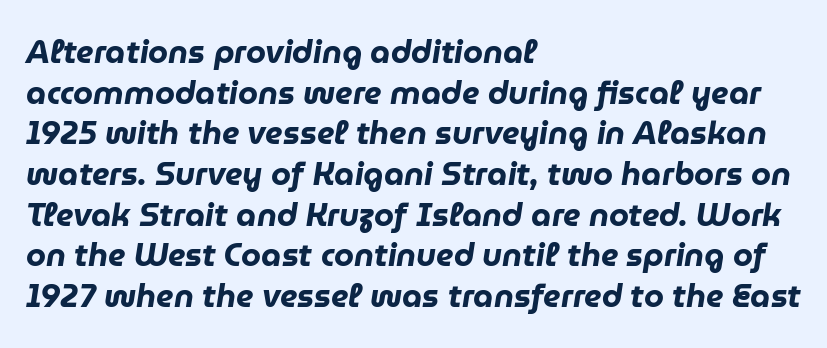
The passage shown is emphatically bold. The letterforms sit shoulder to shoulder at normal distance. Italic? Definitely — the glyphs are oblique. One glance says typical: line gaps are just what's usual. A typesetter would call this proportional, since set widths differ per character.
